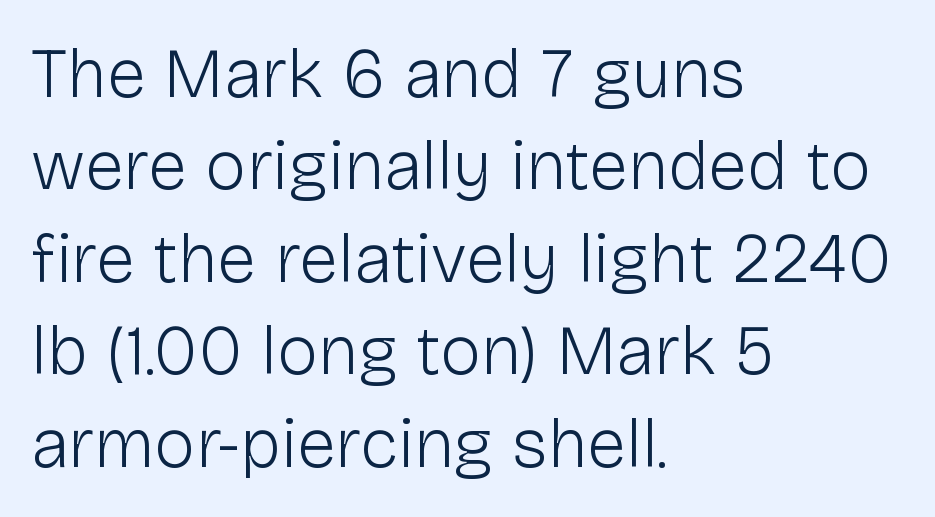
Nobody drew a line under any word here. Evenly set lines give the paragraph a standard silhouette. Nope, not italic — everything's standing straight. Default kerning and tracking; the words read as compact shapes.
